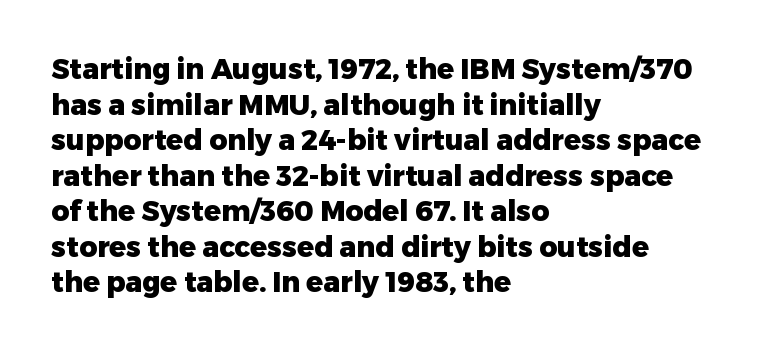
The image shows 28 px heavy sans-serif type, upright; set left-aligned, normal line spacing (1.27x), normal letter spacing, not underlined; low stroke contrast and a medium x-height.
